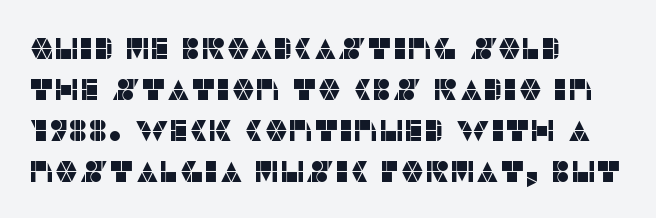
The image shows 30 px sans-serif type, upright; set left-aligned, normal line spacing (1.37x), normal letter spacing, not underlined; low stroke contrast and a large x-height.
